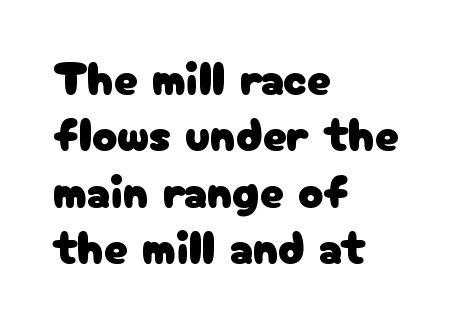
The image shows 47 px sans-serif type, upright; set left-aligned, line spacing 1.2x, normal letter spacing, not underlined; low stroke contrast and a medium x-height.
